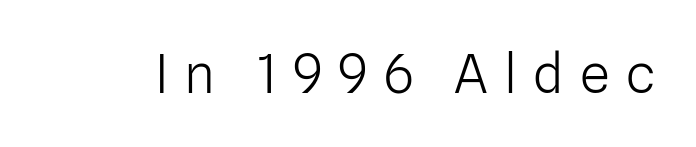
The image shows 54 px light sans-serif type, upright; set unusually wide letter spacing (+0.3 em), not underlined; low stroke contrast and a medium x-height.
